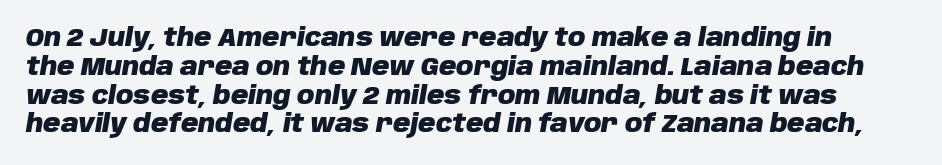
{"italic": "yes", "lean": "right", "slant_degrees": 10, "bold": "yes", "underline": "no", "line_spacing_ratio": 1.2, "letter_spacing": "normal", "letter_spacing_em": 0.0, "glyph_px": 24}
